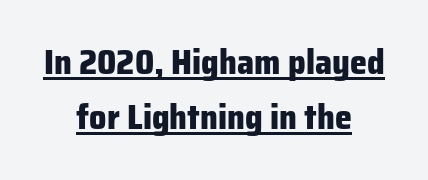
{"serif": "no", "italic": "no", "bold": "yes", "weight": "heavy", "width": "normal", "stroke_contrast": "low", "x_height": "medium", "monospaced": "no", "underline": "yes", "align": "center", "line_spacing": "normal", "line_spacing_ratio": 1.62, "letter_spacing": "normal", "letter_spacing_em": 0.0, "glyph_px": 34}
